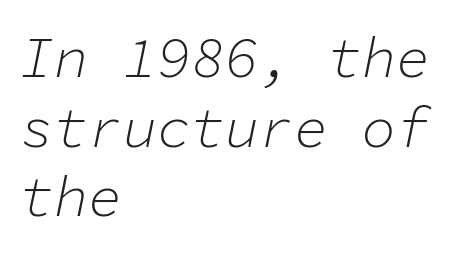
This sample has the even, mechanical cadence of fixed-width lettering. The words here are not underlined. The type is set solid horizontally, with unmodified tracking. The text block is weighted toward the left margin, trailing off unevenly rightward.
